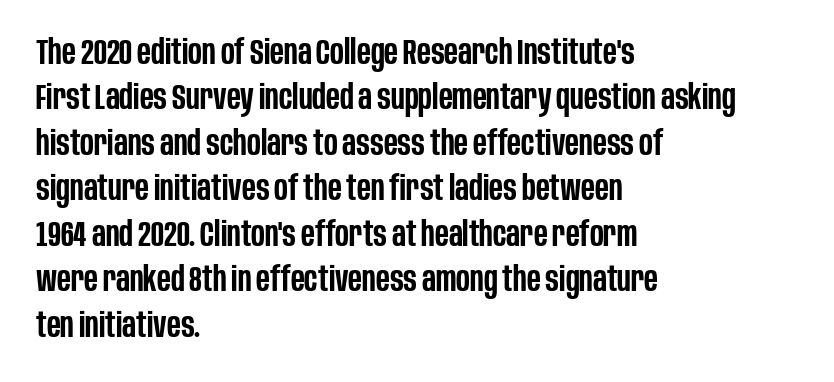
Does the copy run flush right? No — it runs flush left. The rows are spaced the way most documents space them. Words appear dense and cohesive because spacing is normal. Characters remain perfectly vertical along every line. The area under the type is left untouched.
